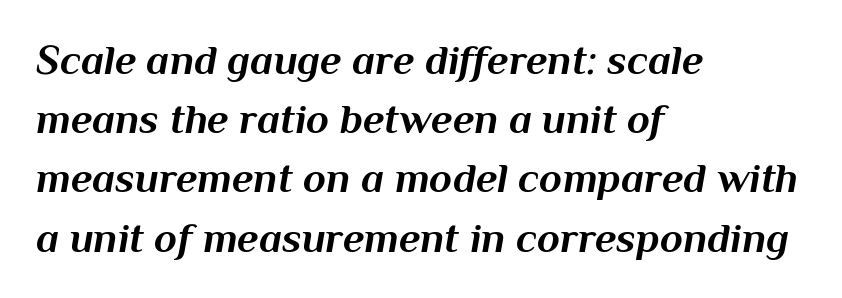
Interline gaps are of average width in this sample. Words appear dense and cohesive because spacing is normal. Would a proofreader flag this as italicized? Yes. Alignment: flush left.
